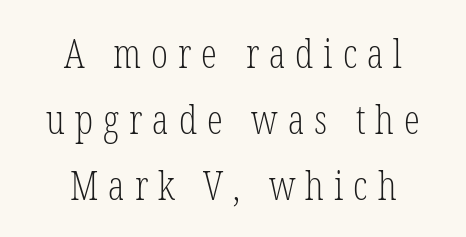
The image shows 40 px light, condensed serif type, upright; set centered, normal line spacing (1.65x), unusually wide letter spacing (+0.25 em), not underlined; low stroke contrast and a medium x-height.
